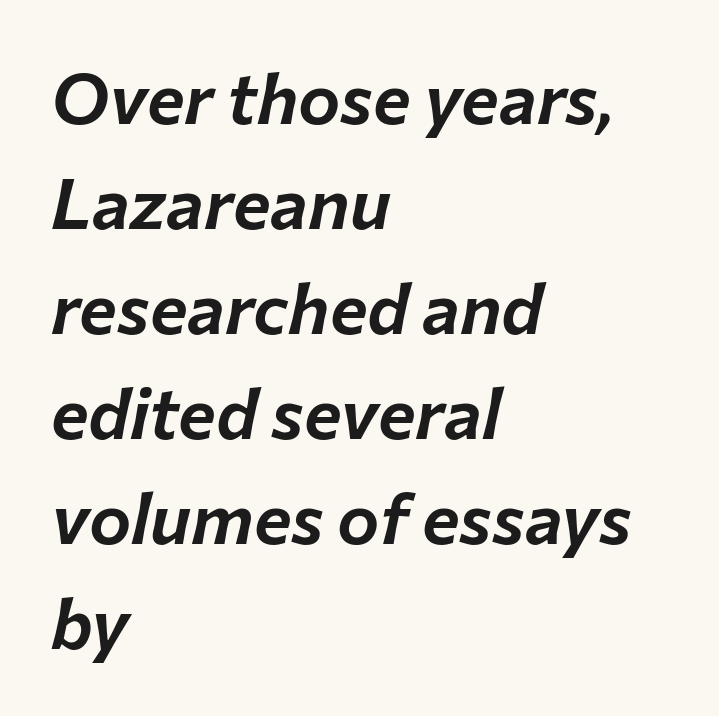
Each row of text sits above clean, open space. The typography opts for an oblique posture over an upright one. These lines sit exactly where default settings would place them. Visually the block forms a straight wall on the left and a jagged coastline on the right. The passage shown is typed in a proportional face where columns would drift.
